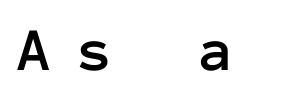
The image shows 62 px text type, upright, monospaced; set unusually wide letter spacing (+0.43 em), not underlined; low stroke contrast and a medium x-height.
